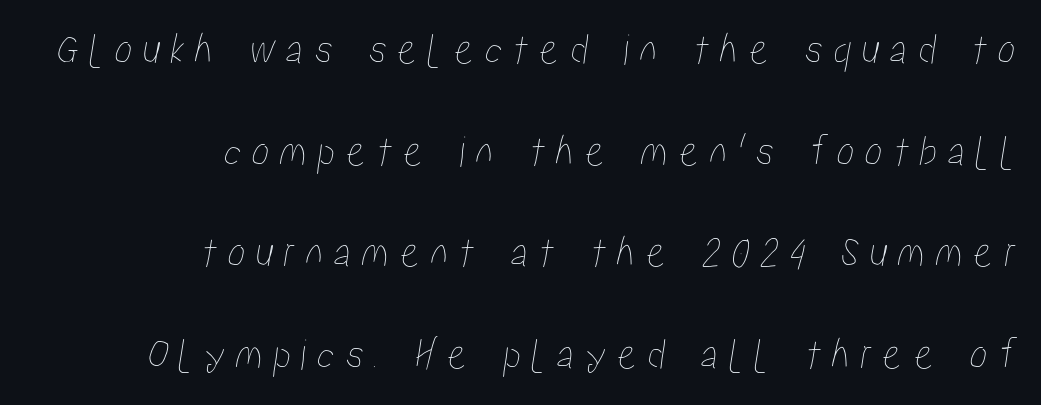
Q: Is the text underlined? A: No.
Q: How is the paragraph aligned? A: Right-aligned.
Q: Is the spacing between letters normal or unusually wide? A: Unusually wide.
Q: Is the spacing between lines tight, normal or loose? A: Loose.
Q: Width (condensed, normal, or wide)? A: Condensed.
Q: Stroke contrast? A: Low.
Q: x-height? A: Medium.
Q: Monospaced? A: No.
